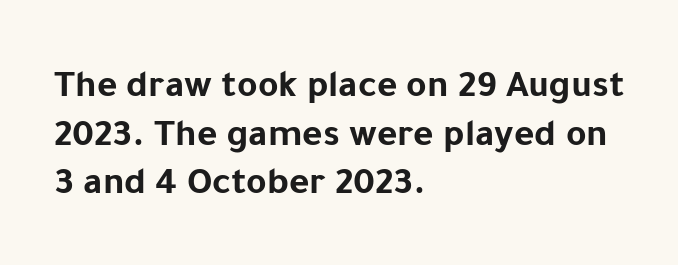
Chunky letters — that's bold for sure. Style check: upright. What's the leading like? Ordinary, nothing unusual. Each line starts at the same left margin while the right side varies.
